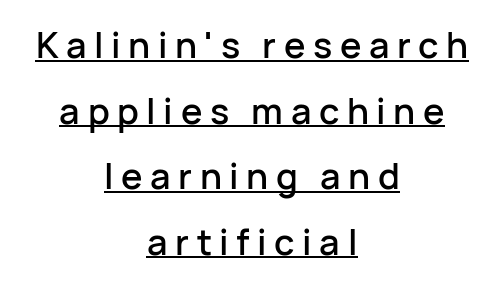
The image shows 36 px sans-serif type, upright; set centered, line spacing 1.82x, unusually wide letter spacing (+0.21 em), underlined; low stroke contrast and a medium x-height.
